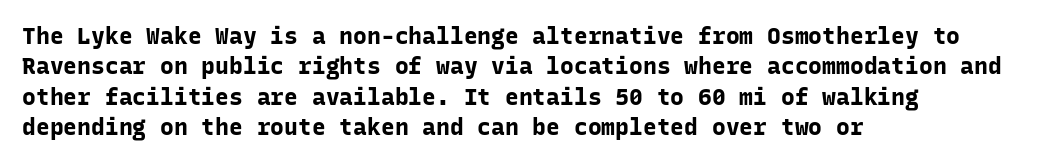
The image shows 23 px bold type, upright; set left-aligned, normal line spacing (1.32x), normal letter spacing, not underlined.
